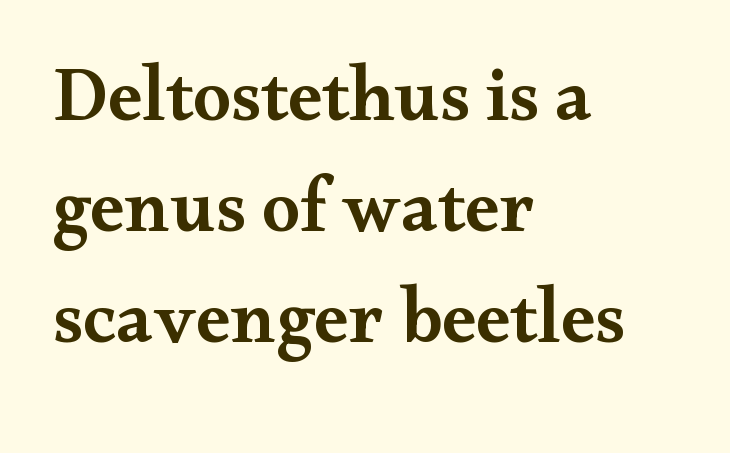
Q: Is the text bold? A: Semi-bold.
Q: Is the text italic (slanted)? A: No, it is upright.
Q: Is the typeface a serif or a sans-serif typeface? A: Serif.
Q: Is the text underlined? A: No.
Q: How is the paragraph aligned? A: Left-aligned.
Q: Is the spacing between letters normal or unusually wide? A: Normal.
Q: Is the spacing between lines tight, normal or loose? A: Normal.
Q: Width (condensed, normal, or wide)? A: Wide.
Q: Stroke contrast? A: Medium.
Q: x-height? A: Small.
Q: Monospaced? A: No.
